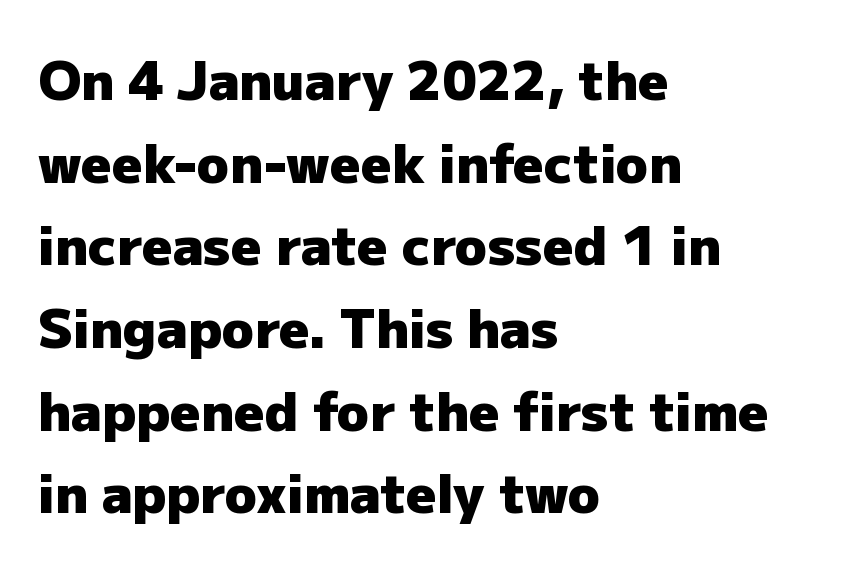
The passage shown is not underscored anywhere. Default kerning and tracking; the words read as compact shapes. Summary of weight: heavy, a full bold. The ragged edge is on the right, which tells us the setting is flush left.
